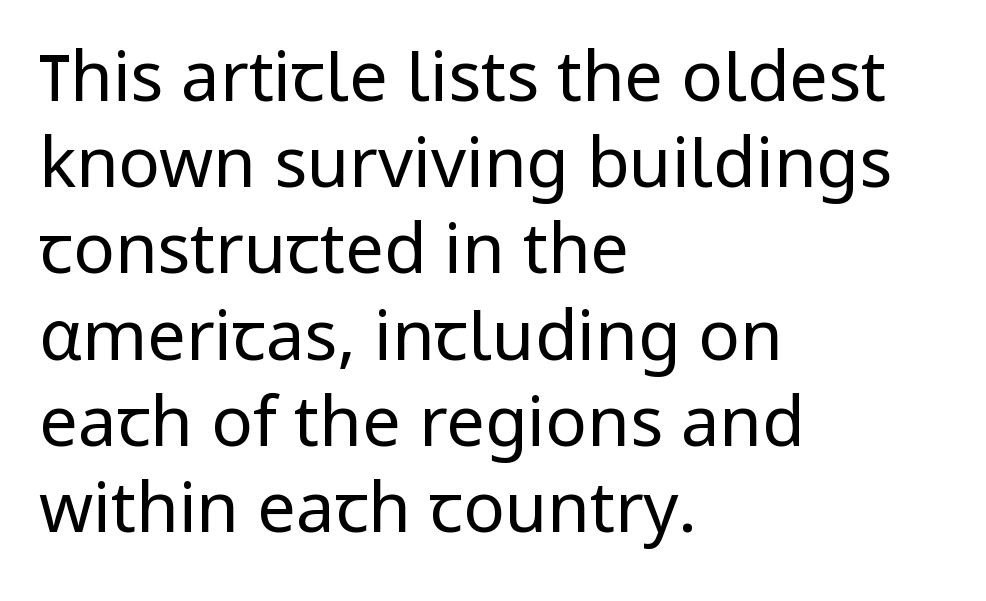
Q: Is the text bold? A: No.
Q: Is the text italic (slanted)? A: No, it is upright.
Q: Is the typeface a serif or a sans-serif typeface? A: Sans-serif.
Q: Is the text underlined? A: No.
Q: How is the paragraph aligned? A: Left-aligned.
Q: Is the spacing between letters normal or unusually wide? A: Normal.
Q: Is the spacing between lines tight, normal or loose? A: Normal.
Q: Width (condensed, normal, or wide)? A: Normal.
Q: Stroke contrast? A: Low.
Q: x-height? A: Medium.
Q: Monospaced? A: No.
